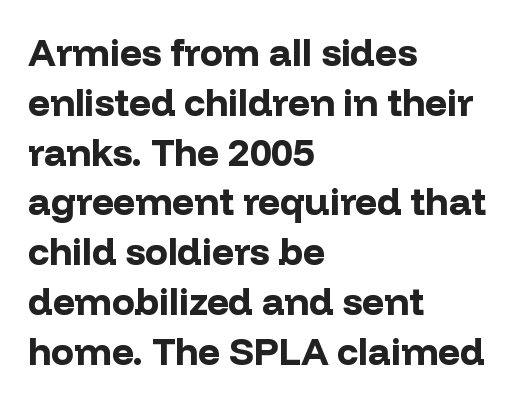
{"serif": "no", "italic": "no", "bold": "yes", "weight": "bold", "width": "normal", "stroke_contrast": "low", "x_height": "medium", "monospaced": "no", "underline": "no", "align": "left", "line_spacing": "normal", "line_spacing_ratio": 1.31, "letter_spacing": "normal", "letter_spacing_em": 0.0, "glyph_px": 38}
